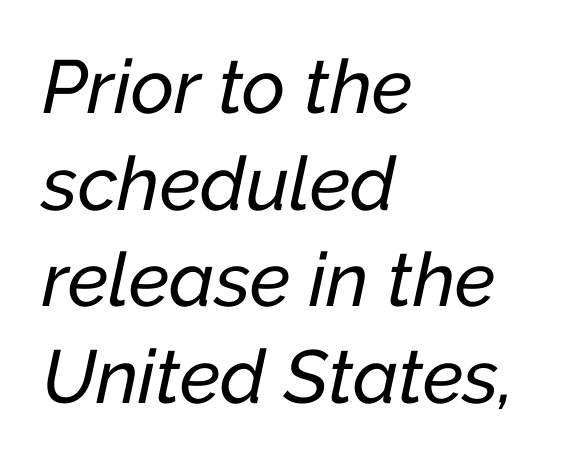
Quick note: italic. Rows of type keep a routine distance in the vertical direction. Nothing unusual about the tracking: characters are spaced as the font intends. You could not count columns in this text — the font is proportionally spaced. Anything drawn beneath the words? Only blank space.
